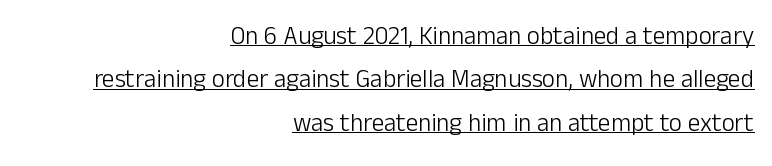
The image shows 25 px text type, upright; set right-aligned, line spacing 1.74x, normal letter spacing, underlined.
